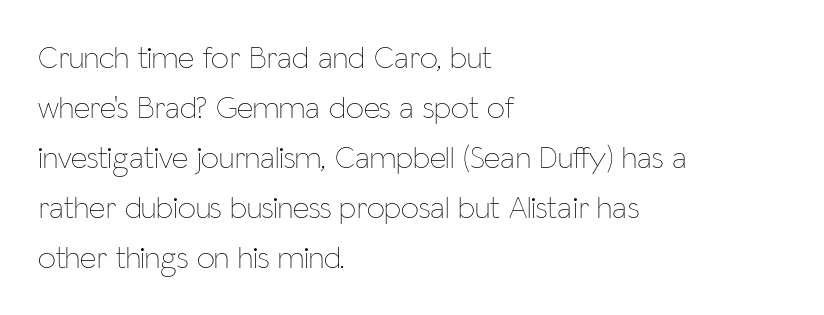
Q: Is the text bold? A: No.
Q: Is the text italic (slanted)? A: No, it is upright.
Q: Is the text underlined? A: No.
Q: How is the paragraph aligned? A: Left-aligned.
Q: Is the spacing between letters normal or unusually wide? A: Normal.
Q: Is the spacing between lines tight, normal or loose? A: Normal.
Q: Width (condensed, normal, or wide)? A: Condensed.
Q: Stroke contrast? A: Low.
Q: x-height? A: Medium.
Q: Monospaced? A: No.
